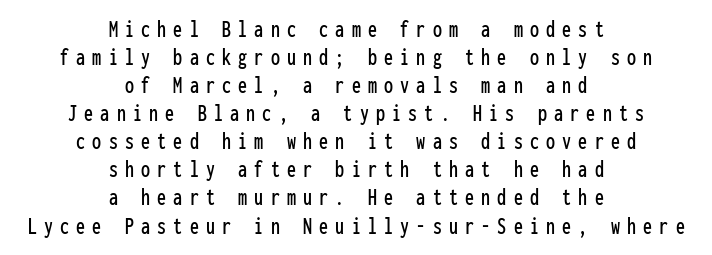
The image shows 24 px text type, upright; set centered, line spacing 1.17x, unusually wide letter spacing (+0.3 em), not underlined.
